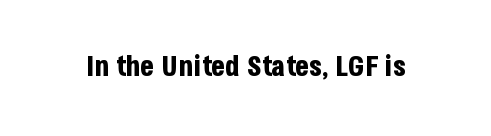
{"serif": "no", "italic": "no", "bold": "yes", "weight": "bold", "width": "condensed", "stroke_contrast": "low", "x_height": "large", "monospaced": "no", "underline": "no", "letter_spacing": "normal", "letter_spacing_em": 0.0, "glyph_px": 29}
